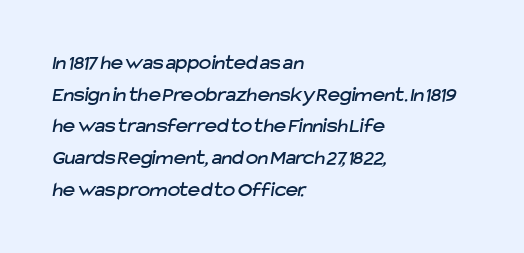
The image shows 21 px text type; set left-aligned, normal line spacing (1.51x), normal letter spacing, not underlined.
